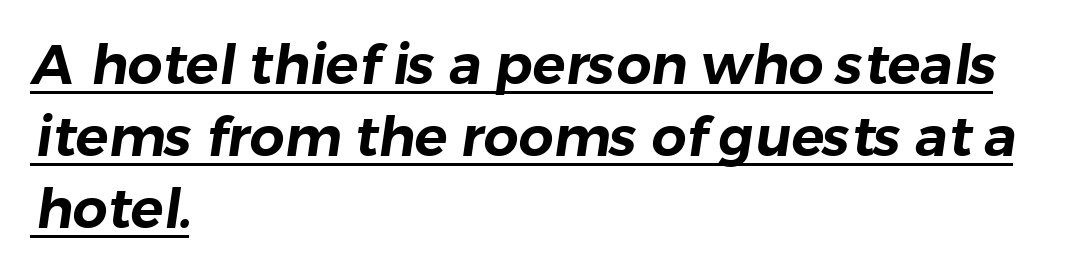
The image shows 55 px sans-serif type; set left-aligned, normal line spacing (1.31x), normal letter spacing, underlined; low stroke contrast and a medium x-height.
